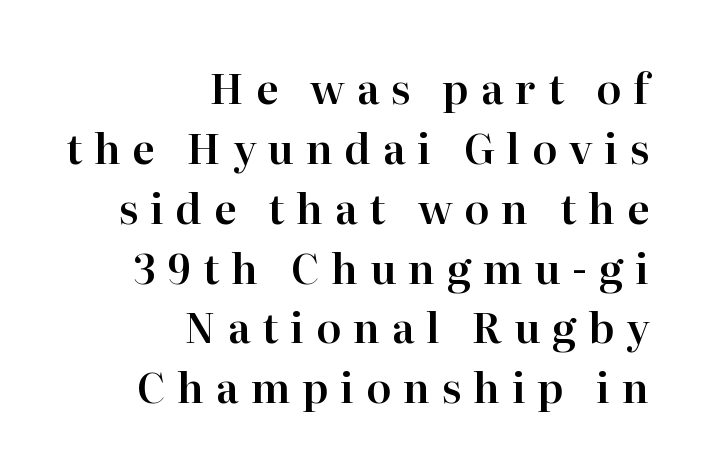
The image shows 41 px serif type, upright; set right-aligned, normal line spacing (1.46x), unusually wide letter spacing (+0.29 em), not underlined; high stroke contrast and a medium x-height.
